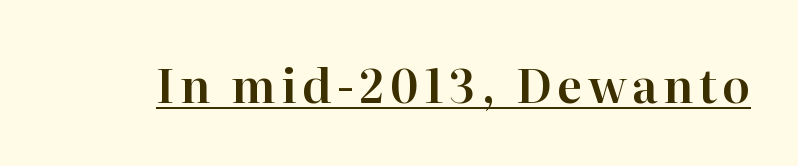
Q: Is the text italic (slanted)? A: No, it is upright.
Q: Is the typeface a serif or a sans-serif typeface? A: Serif.
Q: Is the text underlined? A: Yes.
Q: Width (condensed, normal, or wide)? A: Normal.
Q: Stroke contrast? A: High.
Q: x-height? A: Medium.
Q: Monospaced? A: No.
